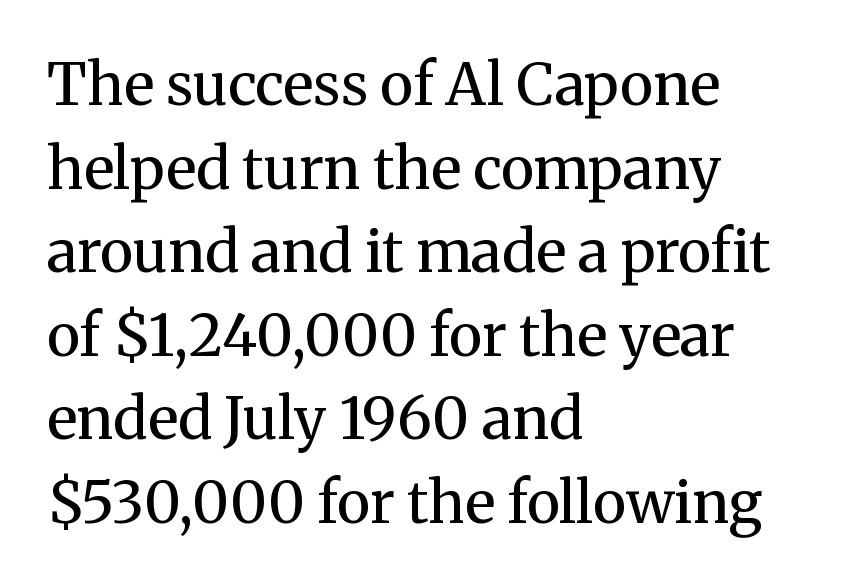
Caption: standard tracking, unaltered. A typesetter would call this proportional, since set widths differ per character. Vertically, the passage feels balanced, rows spaced as you'd expect. The strokes are not fattened; the text isn't bold. Which margin do the lines hug? The left one — the right edge is uneven.
